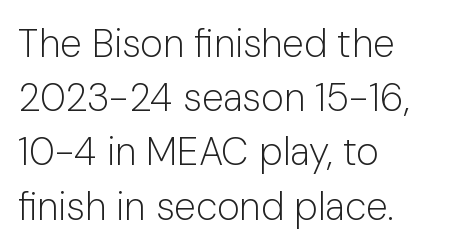
{"serif": "no", "italic": "no", "bold": "no", "weight": "light", "width": "normal", "stroke_contrast": "low", "x_height": "medium", "monospaced": "no", "underline": "no", "align": "left", "line_spacing": "normal", "line_spacing_ratio": 1.39, "letter_spacing": "normal", "letter_spacing_em": 0.0, "glyph_px": 39}
